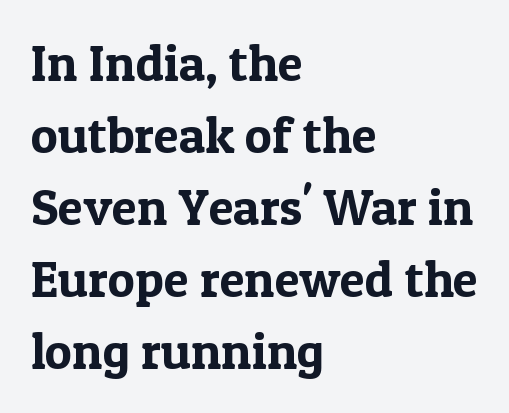
The image shows 51 px serif type, upright; set left-aligned, normal line spacing (1.41x), normal letter spacing, not underlined; a medium x-height.
